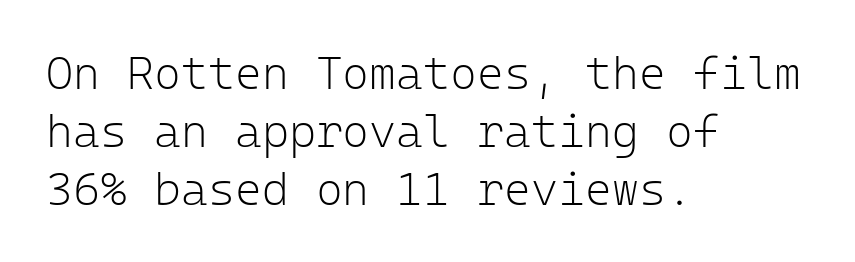
The weight tops out at a normal text grade. Summary of vertical rhythm: regular, with standard interline spacing. Nope, no serifs anywhere on these letters. Is this a fixed-width face? Yes — each glyph sits in an identical cell. Layout note: lines flush left. Vertical strokes here are truly vertical.
